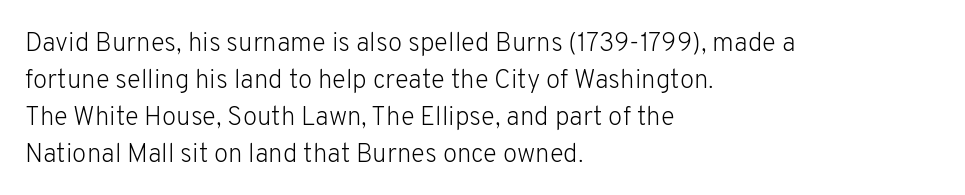
The image shows 26 px text type, upright; set left-aligned, normal line spacing (1.42x), normal letter spacing, not underlined.
